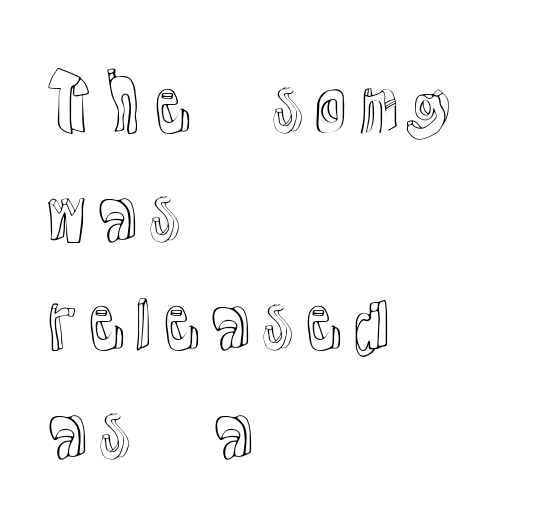
The image shows 72 px text type, upright; set left-aligned, normal line spacing (1.51x), normal letter spacing, not underlined; a medium x-height.
